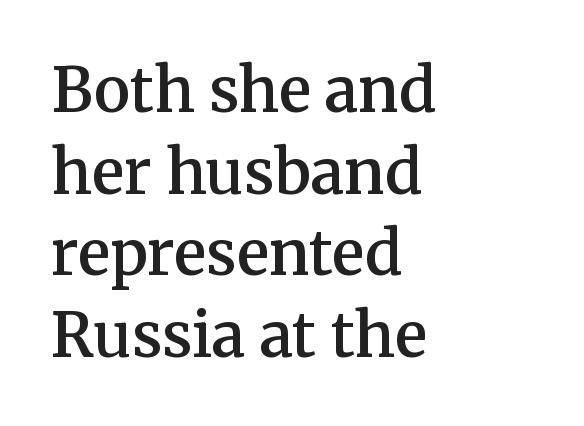
Q: Is the text bold? A: Semi-bold.
Q: Is the text italic (slanted)? A: No, it is upright.
Q: Is the typeface a serif or a sans-serif typeface? A: Serif.
Q: Is the text underlined? A: No.
Q: How is the paragraph aligned? A: Left-aligned.
Q: Is the spacing between letters normal or unusually wide? A: Normal.
Q: Is the spacing between lines tight, normal or loose? A: Normal.
Q: Width (condensed, normal, or wide)? A: Normal.
Q: Stroke contrast? A: Medium.
Q: x-height? A: Medium.
Q: Monospaced? A: No.
